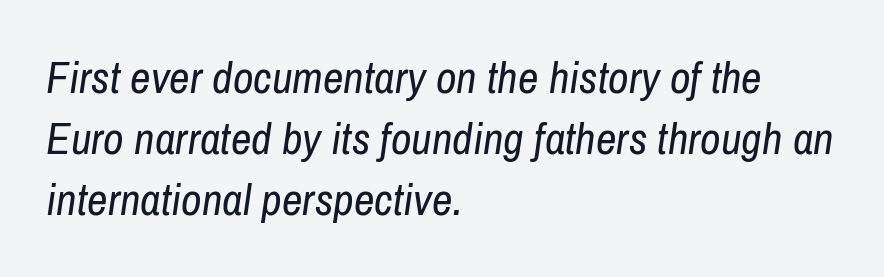
{"italic": "yes", "lean": "right", "slant_degrees": 8, "bold": "no", "weight": "regular", "width": "condensed", "stroke_contrast": "low", "x_height": "medium", "monospaced": "no", "underline": "no", "align": "left", "line_spacing": "normal", "line_spacing_ratio": 1.36, "letter_spacing": "normal", "letter_spacing_em": 0.0, "glyph_px": 45}
